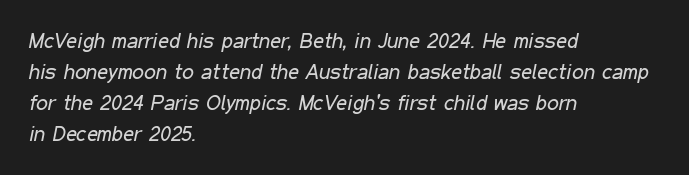
Q: Is the text bold? A: No.
Q: Is the text italic (slanted)? A: Yes, it leans right by about 11 degrees.
Q: Is the text underlined? A: No.
Q: How is the paragraph aligned? A: Left-aligned.
Q: Is the spacing between letters normal or unusually wide? A: Normal.
Q: Is the spacing between lines tight, normal or loose? A: Normal.
